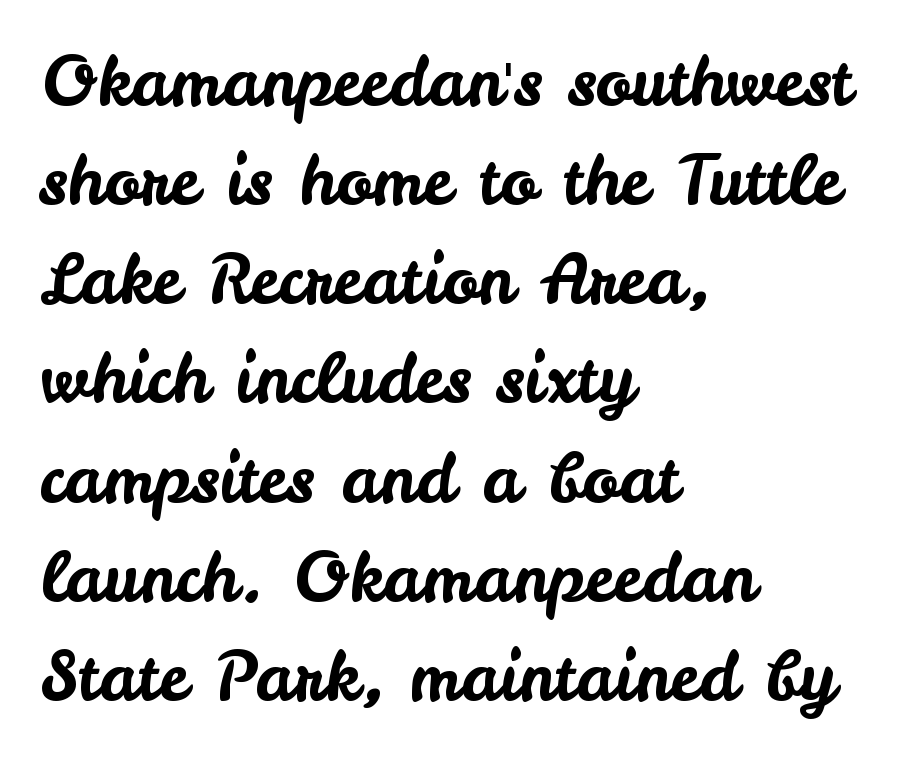
{"serif": "no", "width": "normal", "stroke_contrast": "low", "x_height": "small", "monospaced": "no", "underline": "no", "align": "left", "line_spacing": "normal", "line_spacing_ratio": 1.48, "letter_spacing": "normal", "letter_spacing_em": 0.0, "glyph_px": 67}
